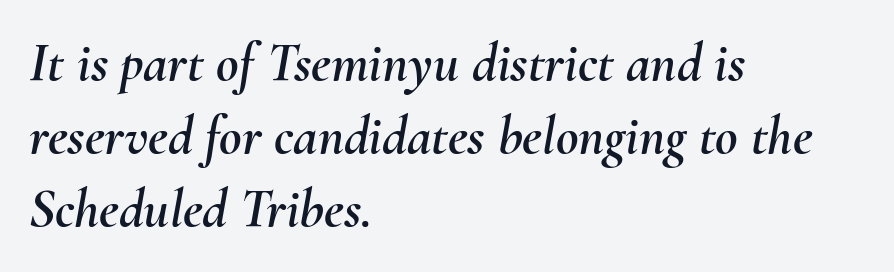
The image shows 55 px text type, italic (leaning right); set left-aligned, normal line spacing (1.33x), normal letter spacing, not underlined; medium stroke contrast and a small x-height.
